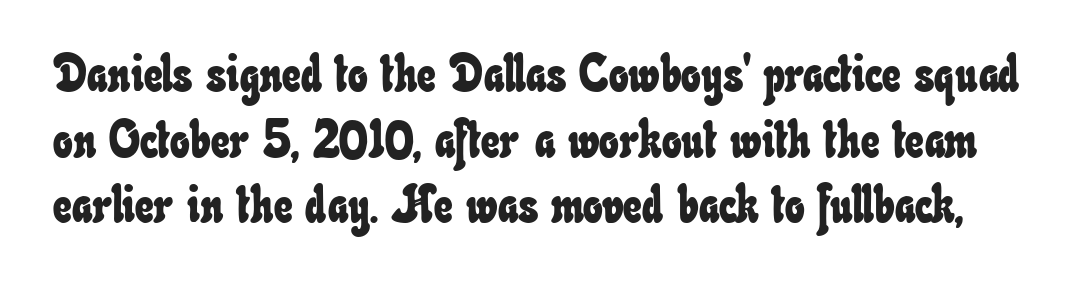
Here the designer chose a conventional face with non-uniform glyph widths. Underline: absent. Caption: standard tracking, unaltered. A normal amount of white space separates one row of letters from the next.
